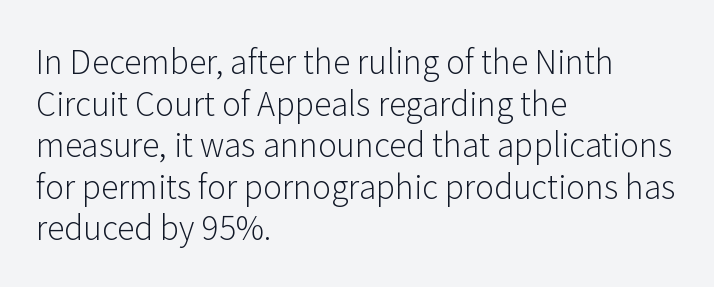
{"serif": "no", "italic": "no", "bold": "no", "weight": "light", "width": "normal", "stroke_contrast": "low", "x_height": "medium", "monospaced": "no", "underline": "no", "align": "left", "line_spacing": "normal", "line_spacing_ratio": 1.3, "letter_spacing": "normal", "letter_spacing_em": 0.0, "glyph_px": 32}
